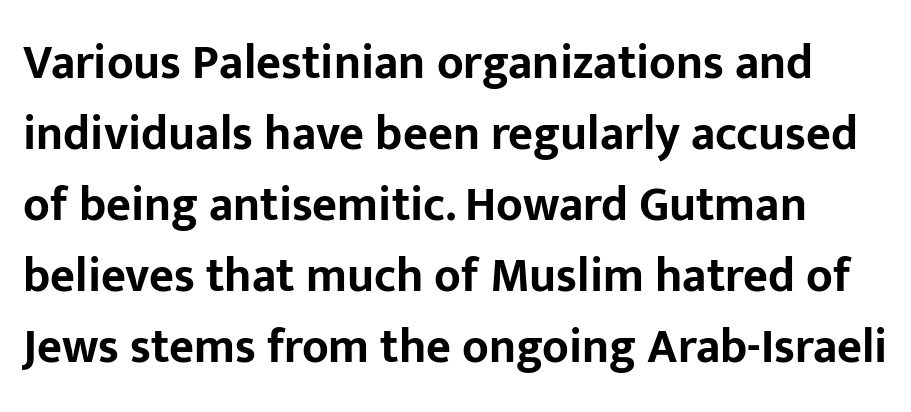
{"serif": "no", "italic": "no", "bold": "yes", "weight": "bold", "width": "normal", "stroke_contrast": "low", "x_height": "medium", "monospaced": "no", "underline": "no", "line_spacing": "normal", "line_spacing_ratio": 1.48, "letter_spacing": "normal", "letter_spacing_em": 0.0, "glyph_px": 48}
